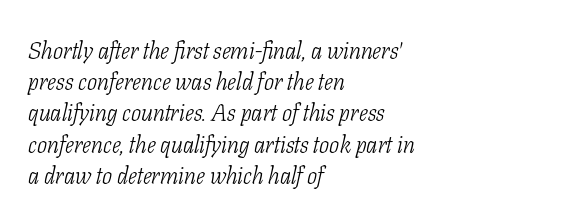
Slanted lettering throughout. Bare-footed words on every line. This block has exactly the height ordinary leading produces. Words appear dense and cohesive because spacing is normal.
